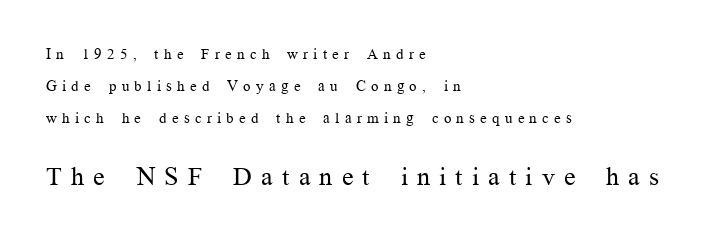
Q: Is the text bold? A: No.
Q: Is the text italic (slanted)? A: No, it is upright.
Q: Is the text underlined? A: No.
Q: How is the paragraph aligned? A: Left-aligned.
Q: Is the spacing between letters normal or unusually wide? A: Unusually wide.
Q: Is the spacing between lines tight, normal or loose? A: Loose.
Q: Which block of text is set in a larger size, the first (top) or the second (bottom)? A: The second (bottom) one.
